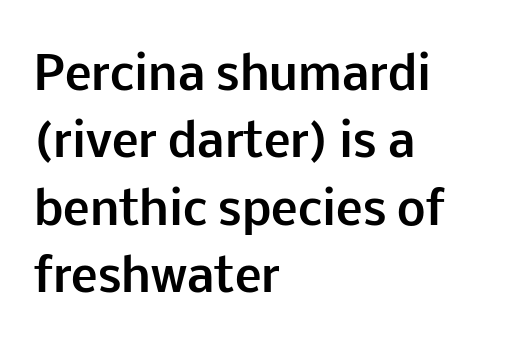
Q: Is the text bold? A: Yes.
Q: Is the text italic (slanted)? A: No, it is upright.
Q: Is the typeface a serif or a sans-serif typeface? A: Sans-serif.
Q: Is the text underlined? A: No.
Q: How is the paragraph aligned? A: Left-aligned.
Q: Is the spacing between letters normal or unusually wide? A: Normal.
Q: Is the spacing between lines tight, normal or loose? A: Normal.
Q: Width (condensed, normal, or wide)? A: Normal.
Q: Stroke contrast? A: Low.
Q: x-height? A: Medium.
Q: Monospaced? A: No.
